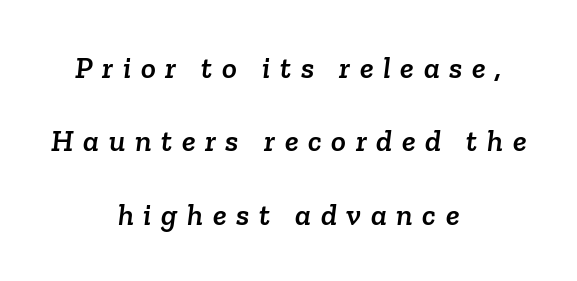
The image shows 31 px serif type; set centered, loose line spacing (2.37x), unusually wide letter spacing (+0.31 em), not underlined; low stroke contrast and a medium x-height.
